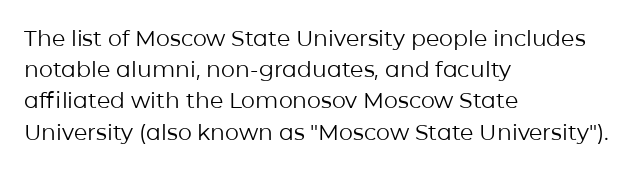
{"italic": "no", "bold": "no", "underline": "no", "align": "left", "line_spacing": "normal", "line_spacing_ratio": 1.42, "letter_spacing": "normal", "letter_spacing_em": 0.0, "glyph_px": 22}
